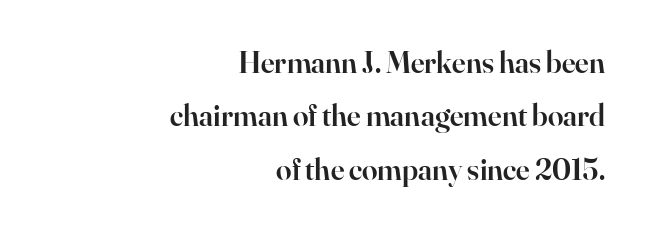
The image shows 31 px semibold serif type, upright; set right-aligned, line spacing 1.72x, normal letter spacing, not underlined; high stroke contrast and a small x-height.
